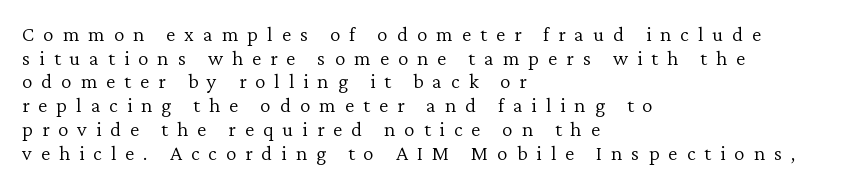
{"italic": "no", "bold": "no", "underline": "no", "align": "left", "line_spacing": "tight", "line_spacing_ratio": 1.13, "letter_spacing": "wide", "letter_spacing_em": 0.43, "glyph_px": 21}
